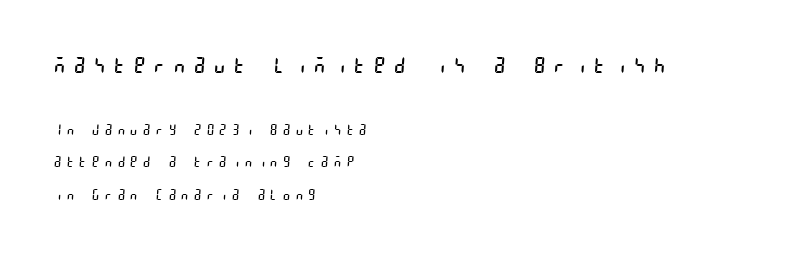
The image shows 22 px text type; set left-aligned, loose line spacing (2.33x), unusually wide letter spacing (+0.44 em), not underlined; the first (top) block is 1.57x larger.
